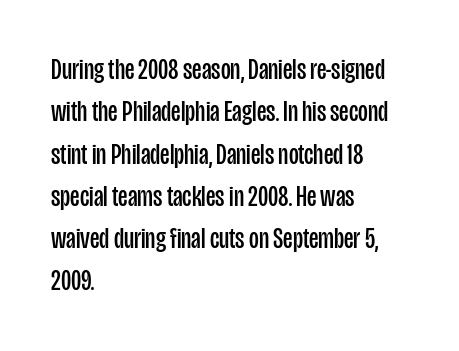
{"serif": "no", "italic": "no", "bold": "no", "weight": "regular", "width": "condensed", "stroke_contrast": "low", "x_height": "large", "monospaced": "no", "underline": "no", "align": "left", "line_spacing": "normal", "line_spacing_ratio": 1.41, "letter_spacing": "normal", "letter_spacing_em": 0.0, "glyph_px": 30}
